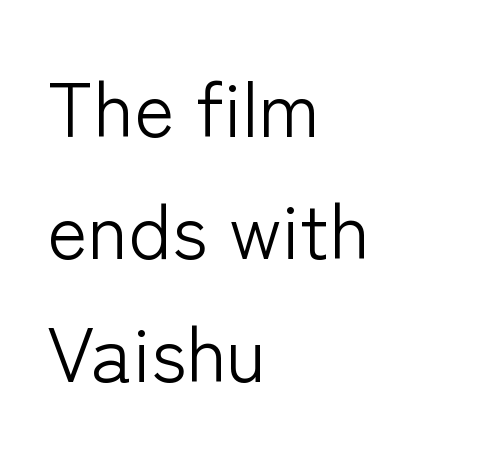
This is the regular roman posture of the typeface. Observe the ordinary spacing: letters are neighbours, not strangers. Leading: standard. Has an underline been added? It has not. Is the stroke heavy? The answer is a plain regular-or-lighter.
